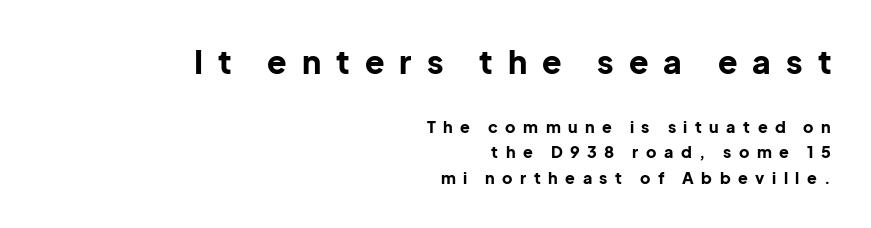
Q: Is the text bold? A: Yes.
Q: Is the text italic (slanted)? A: No, it is upright.
Q: Is the typeface a serif or a sans-serif typeface? A: Sans-serif.
Q: Is the text underlined? A: No.
Q: How is the paragraph aligned? A: Right-aligned.
Q: Is the spacing between letters normal or unusually wide? A: Unusually wide.
Q: Is the spacing between lines tight, normal or loose? A: Normal.
Q: Which block of text is set in a larger size, the first (top) or the second (bottom)? A: The first (top) one.
Q: Width (condensed, normal, or wide)? A: Normal.
Q: Stroke contrast? A: Low.
Q: x-height? A: Medium.
Q: Monospaced? A: No.
